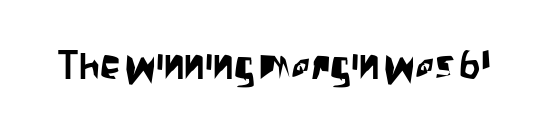
{"serif": "no", "italic": "no", "width": "condensed", "stroke_contrast": "low", "x_height": "large", "monospaced": "no", "underline": "no", "letter_spacing": "normal", "letter_spacing_em": 0.0, "glyph_px": 41}
